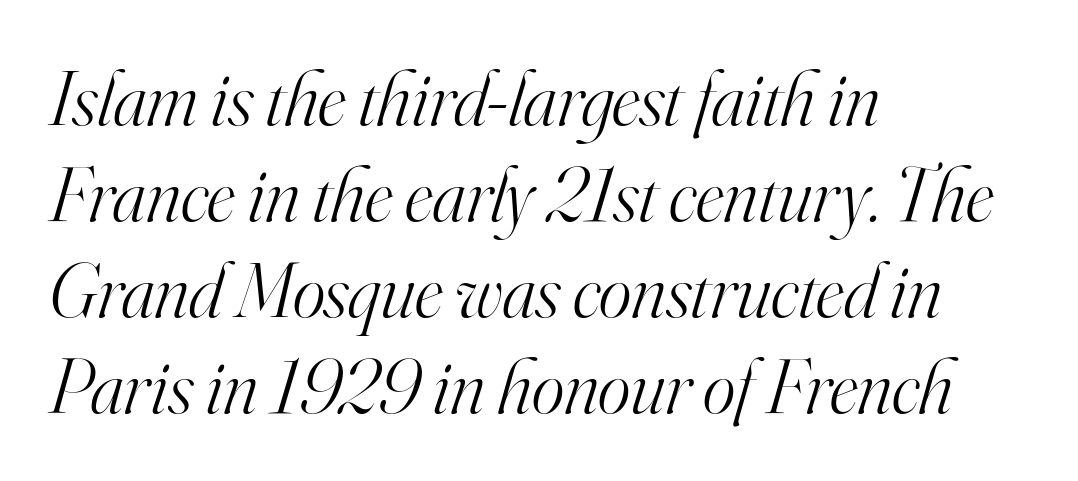
The image shows 78 px light serif type, italic (leaning right); set left-aligned, line spacing 1.23x, normal letter spacing, not underlined; high stroke contrast and a small x-height.
